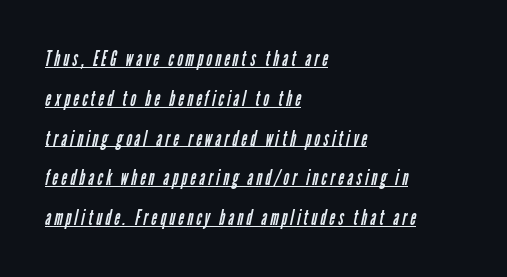
{"bold": "no", "underline": "yes", "align": "left", "line_spacing_ratio": 1.81, "glyph_px": 22}
